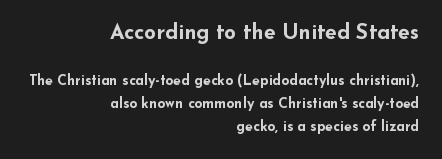
Notice how the passage keeps a crisp vertical edge on the right only. Italic: no, the glyphs are upright roman. Is there much room between lines? A standard amount, neither cramped nor airy. Unmarked baselines from the first word to the last. Look at the stroke-to-counter ratio: heavy, a bold.
